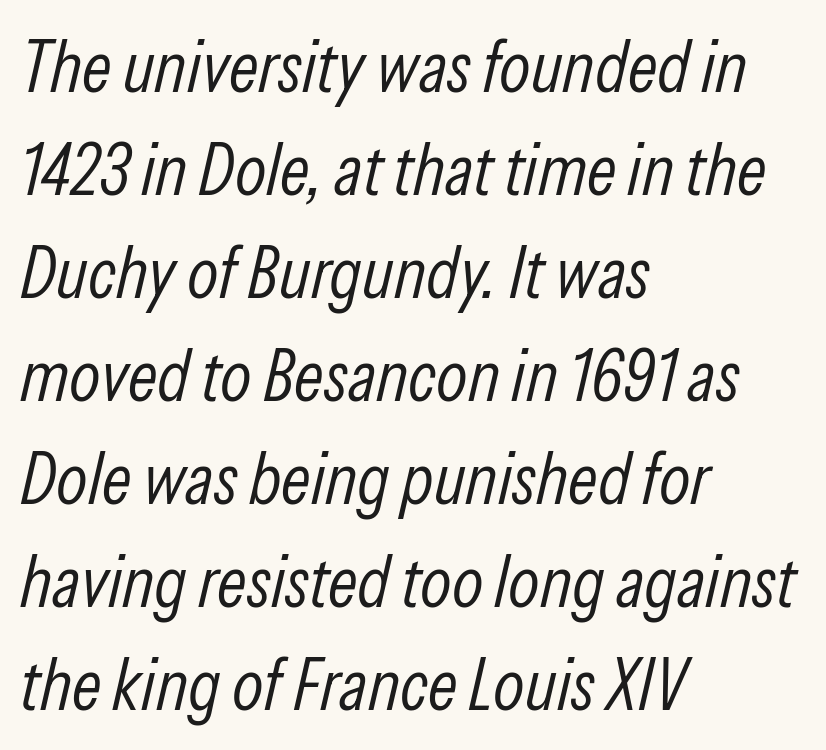
The image shows 73 px light, condensed type, italic (leaning right); set left-aligned, normal line spacing (1.41x), normal letter spacing, not underlined; low stroke contrast and a medium x-height.
